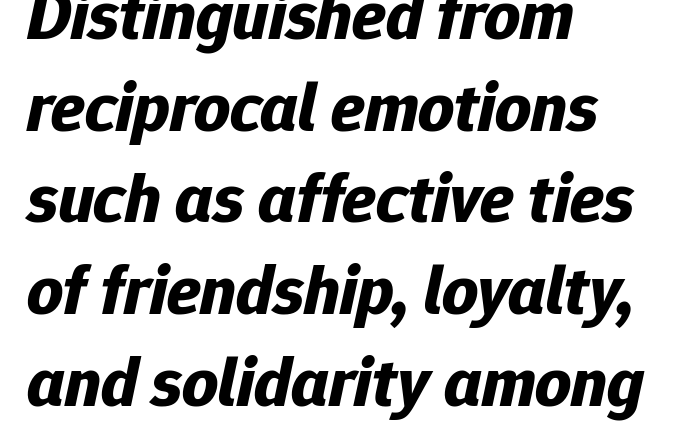
Proportional: the letters do not fall into vertical columns. The space beneath each line is pristine and unruled. Notice how the passage keeps a crisp vertical edge on the left only. Line spacing here is normal.
